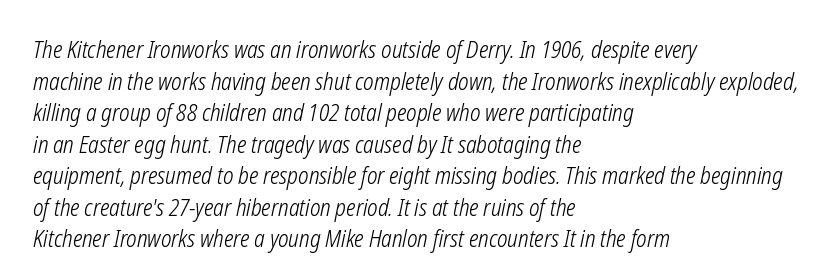
{"italic": "yes", "lean": "right", "slant_degrees": 12, "bold": "no", "underline": "no", "align": "left", "line_spacing": "normal", "line_spacing_ratio": 1.37, "letter_spacing": "normal", "letter_spacing_em": 0.0, "glyph_px": 23}
